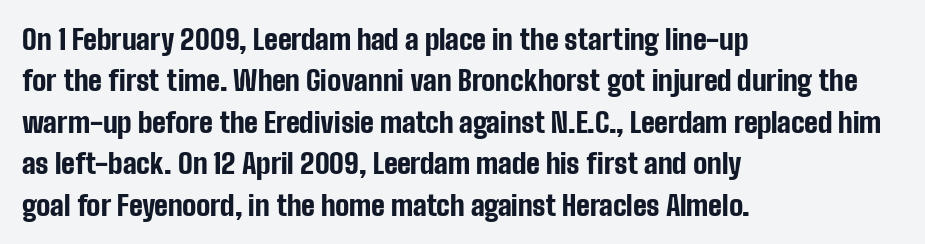
{"serif": "no", "italic": "no", "bold": "yes", "weight": "bold", "width": "condensed", "stroke_contrast": "low", "x_height": "medium", "monospaced": "no", "underline": "no", "align": "left", "line_spacing": "normal", "line_spacing_ratio": 1.48, "letter_spacing": "normal", "letter_spacing_em": 0.0, "glyph_px": 28}
